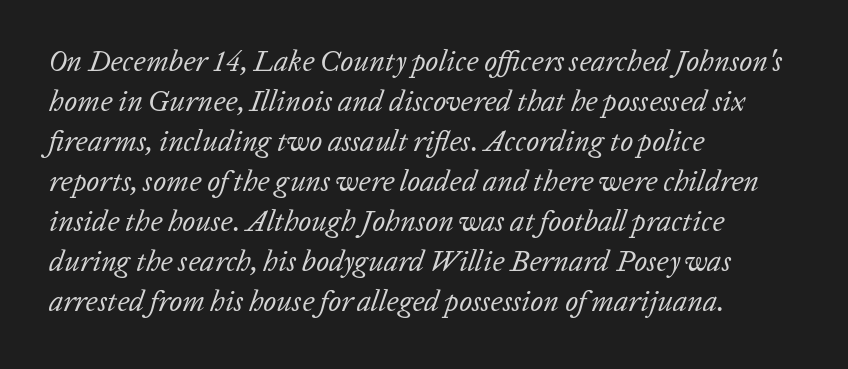
The image shows 29 px regular-weight type, italic (leaning right); set left-aligned, normal line spacing (1.38x), normal letter spacing, not underlined; low stroke contrast and a medium x-height.
